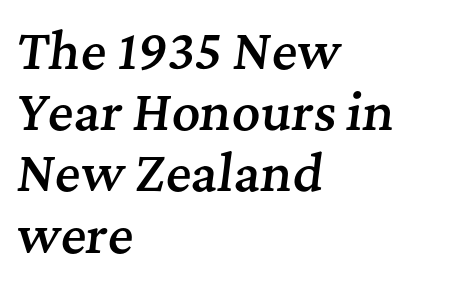
The image shows 49 px semibold serif type, italic (leaning right); set left-aligned, normal line spacing (1.25x), normal letter spacing, not underlined; medium stroke contrast and a medium x-height.
